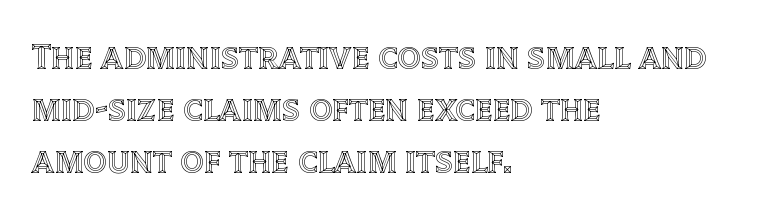
The image shows 37 px text type, upright; set left-aligned, normal line spacing (1.4x), normal letter spacing, not underlined; a large x-height.
